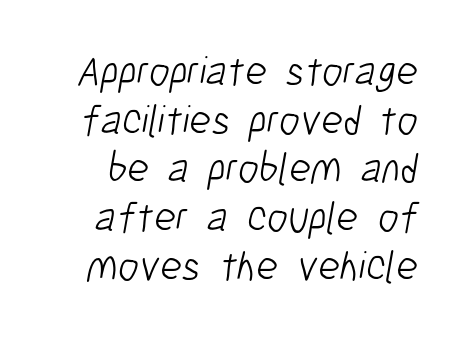
Nobody touched the tracking dial on this one. Plain, unruled lines of type. Examine the stroke ends and you'll find no serifs. Looks like regular typesetting: each glyph gets only the width it needs.
